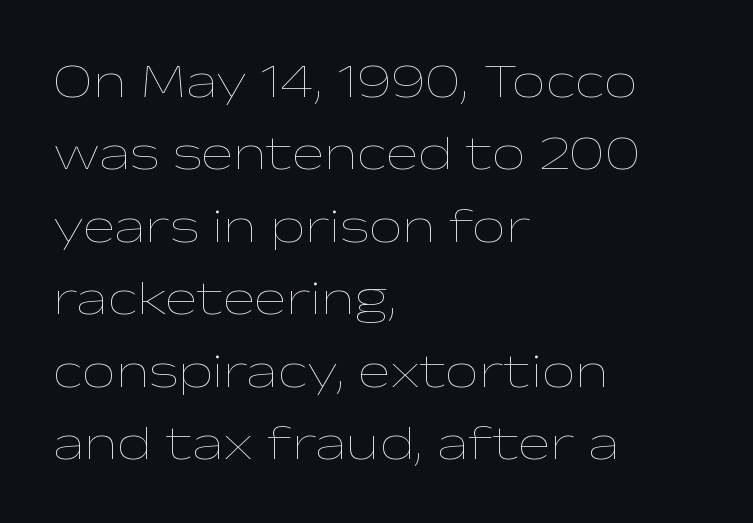
Weight: regular or lighter. Rule under the text: the space is simply empty. Is the block centered? No — it sits flush against the left margin. A typesetter would call this proportional, since set widths differ per character.
